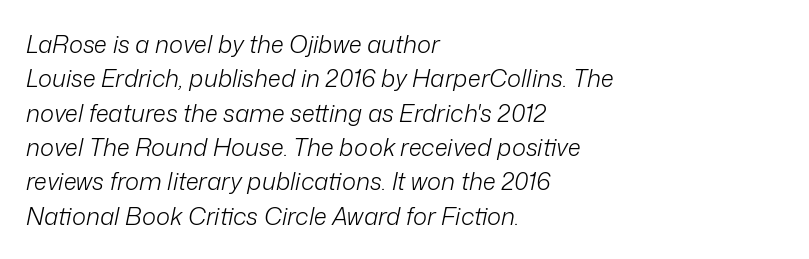
Q: Is the text bold? A: No.
Q: Is the text italic (slanted)? A: Yes, it leans right by about 12 degrees.
Q: Is the text underlined? A: No.
Q: How is the paragraph aligned? A: Left-aligned.
Q: Is the spacing between letters normal or unusually wide? A: Normal.
Q: Is the spacing between lines tight, normal or loose? A: Normal.
